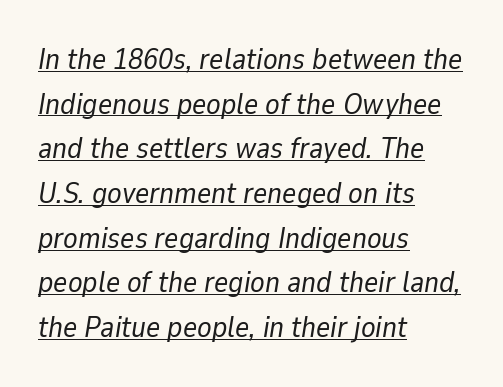
Q: Is the text bold? A: No.
Q: Is the text italic (slanted)? A: Yes, it leans right by about 9 degrees.
Q: Is the text underlined? A: Yes.
Q: How is the paragraph aligned? A: Left-aligned.
Q: Is the spacing between letters normal or unusually wide? A: Normal.
Q: Is the spacing between lines tight, normal or loose? A: Normal.
Q: Width (condensed, normal, or wide)? A: Normal.
Q: Stroke contrast? A: Low.
Q: x-height? A: Medium.
Q: Monospaced? A: No.
